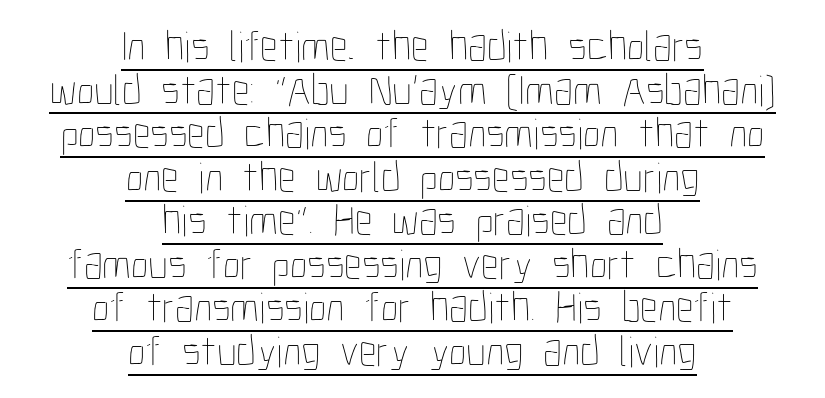
Q: Is the text bold? A: No.
Q: Is the text italic (slanted)? A: No, it is upright.
Q: Is the text underlined? A: Yes.
Q: How is the paragraph aligned? A: Centered.
Q: Is the spacing between letters normal or unusually wide? A: Normal.
Q: Is the spacing between lines tight, normal or loose? A: Tight.
Q: Width (condensed, normal, or wide)? A: Condensed.
Q: Stroke contrast? A: Low.
Q: x-height? A: Medium.
Q: Monospaced? A: No.
